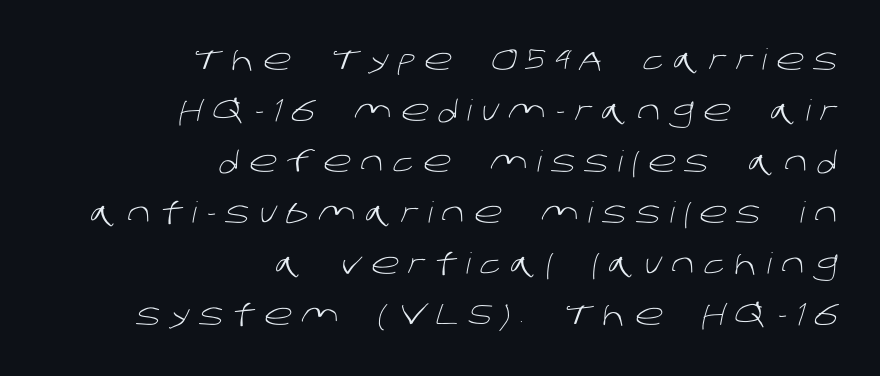
The image shows 29 px light sans-serif type; set right-aligned, line spacing 1.76x, unusually wide letter spacing (+0.33 em), not underlined; low stroke contrast and a large x-height.
